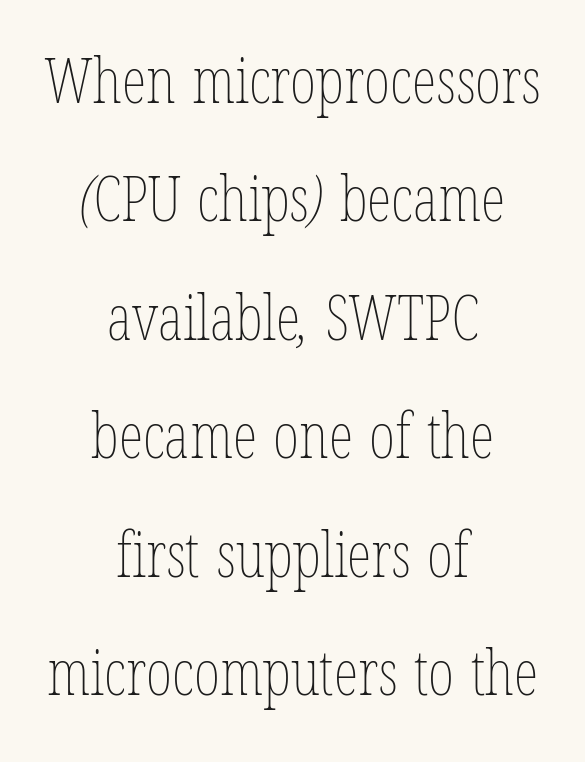
The image shows 63 px thin, condensed type; set centered, line spacing 1.88x, normal letter spacing, not underlined; low stroke contrast and a medium x-height.
